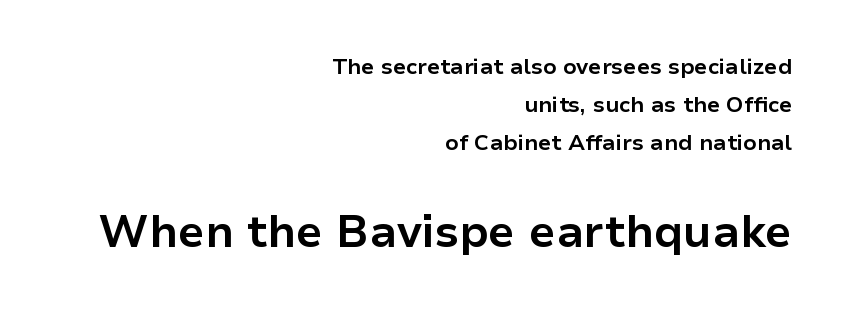
{"serif": "no", "italic": "no", "bold": "yes", "weight": "bold", "width": "normal", "stroke_contrast": "low", "x_height": "medium", "monospaced": "no", "underline": "no", "align": "right", "line_spacing_ratio": 1.73, "letter_spacing": "normal", "letter_spacing_em": 0.0, "larger_block": "second", "size_ratio": 2.05, "glyph_px": 45}
